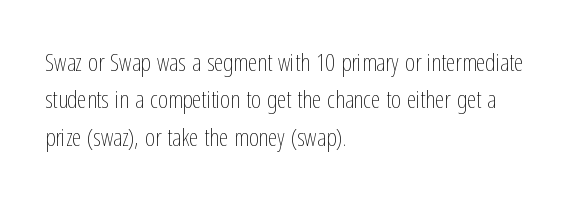
The image shows 24 px text type, upright; set left-aligned, normal line spacing (1.56x), normal letter spacing, not underlined.
